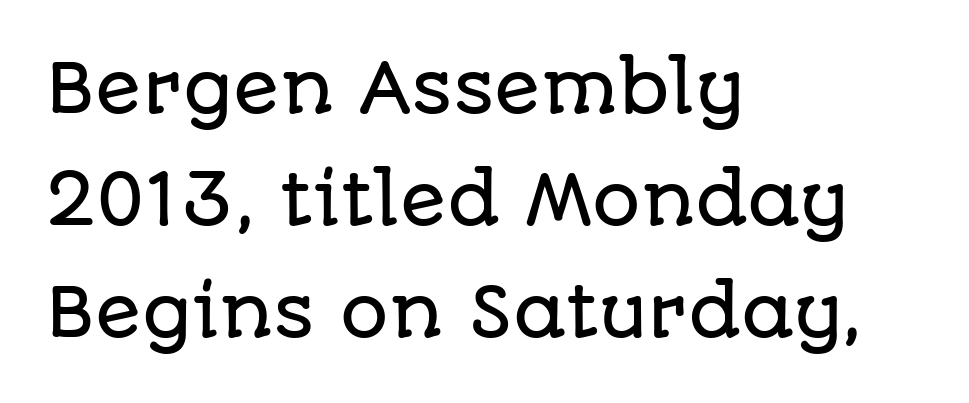
The typeface chosen for these lines omits serifs. A classic flush-left, rag-right setting is used for this passage. Spacing between characters is what you'd get straight out of the box. Italic? Not at all — the glyphs are vertical. How would I describe the line gaps? Plain and ordinary. Spacing verdict: proportional, widths tailored to each character.
